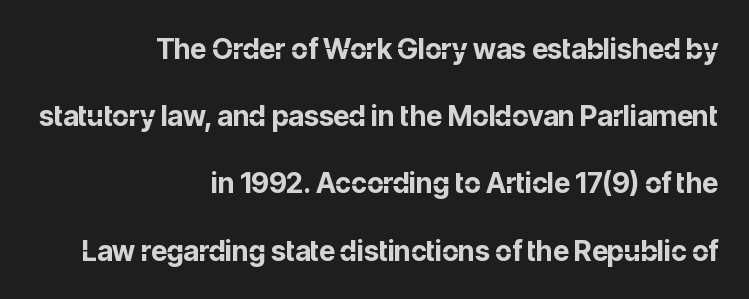
Q: Is the text bold? A: Yes.
Q: Is the text italic (slanted)? A: No, it is upright.
Q: Is the typeface a serif or a sans-serif typeface? A: Sans-serif.
Q: Is the text underlined? A: No.
Q: How is the paragraph aligned? A: Right-aligned.
Q: Is the spacing between letters normal or unusually wide? A: Normal.
Q: Is the spacing between lines tight, normal or loose? A: Loose.
Q: Width (condensed, normal, or wide)? A: Normal.
Q: Stroke contrast? A: Low.
Q: x-height? A: Medium.
Q: Monospaced? A: No.
